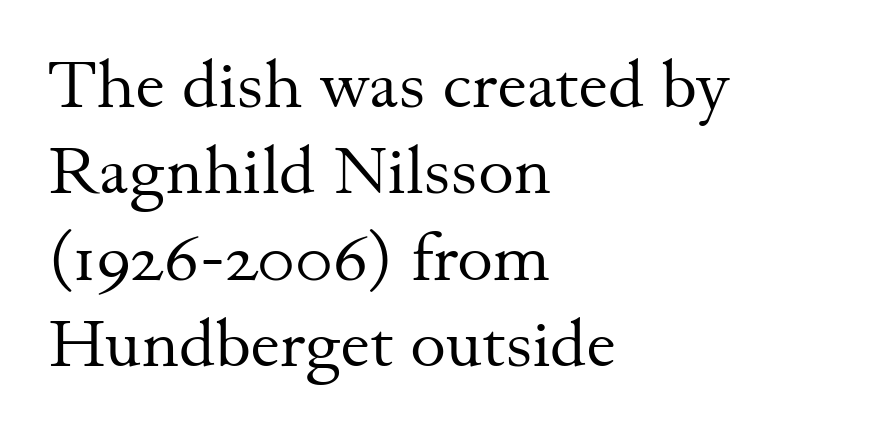
The text block is weighted toward the left margin, trailing off unevenly rightward. A roman cut, with each character standing at attention. The strip under each line holds only bare page. The face used here is proportionally spaced, like ordinary book or web type.
